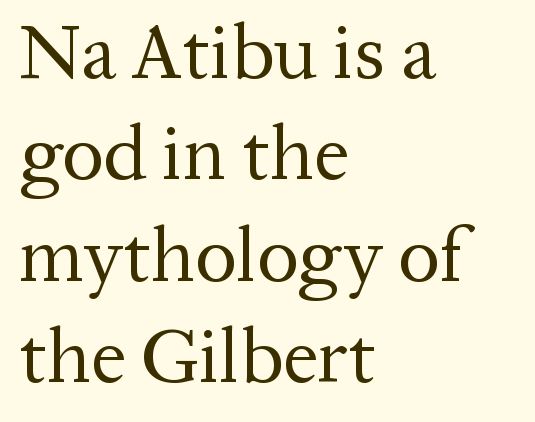
{"serif": "yes", "italic": "no", "bold": "no", "weight": "regular", "width": "normal", "stroke_contrast": "medium", "x_height": "medium", "monospaced": "no", "underline": "no", "align": "left", "line_spacing": "normal", "line_spacing_ratio": 1.3, "letter_spacing": "normal", "letter_spacing_em": 0.0, "glyph_px": 78}
